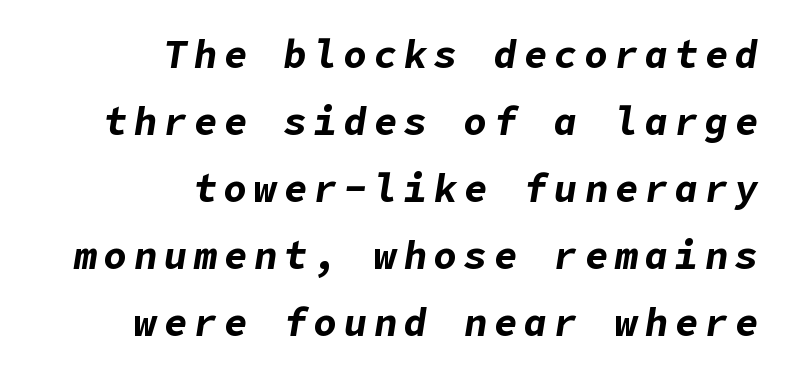
The image shows 39 px bold type, italic (leaning right); set right-aligned, line spacing 1.72x, not underlined; low stroke contrast and a medium x-height.
